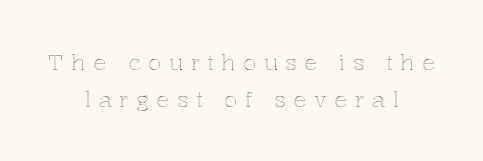
The image shows 22 px text type, upright; set centered, normal line spacing (1.68x), unusually wide letter spacing (+0.34 em), not underlined.
